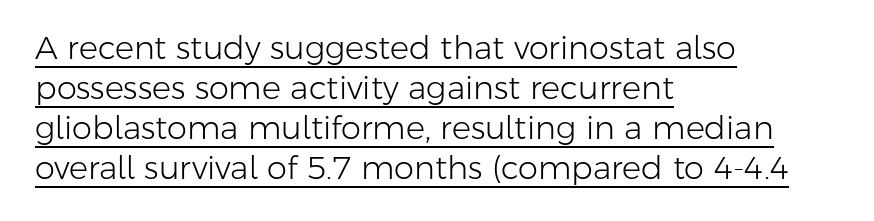
On a weight scale, this lands at 450 or below. Upright lettering throughout. The rendering uses natural spacing where letterforms have individual widths. Somebody hit Ctrl+U on this one — the words are underlined.
